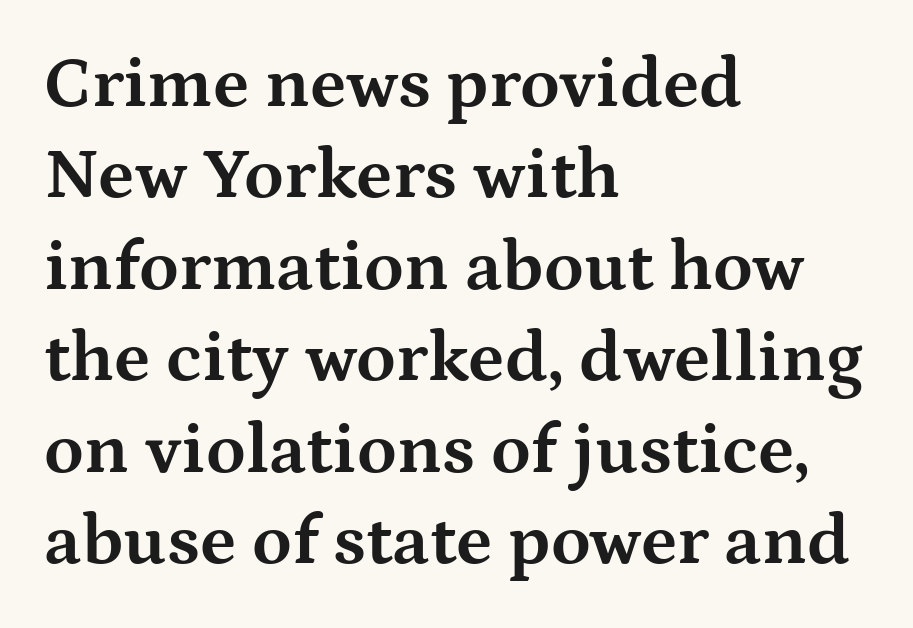
{"serif": "yes", "italic": "no", "bold": "yes", "weight": "bold", "width": "wide", "stroke_contrast": "medium", "x_height": "medium", "monospaced": "no", "underline": "no", "align": "left", "line_spacing": "normal", "line_spacing_ratio": 1.27, "letter_spacing": "normal", "letter_spacing_em": 0.0, "glyph_px": 72}
